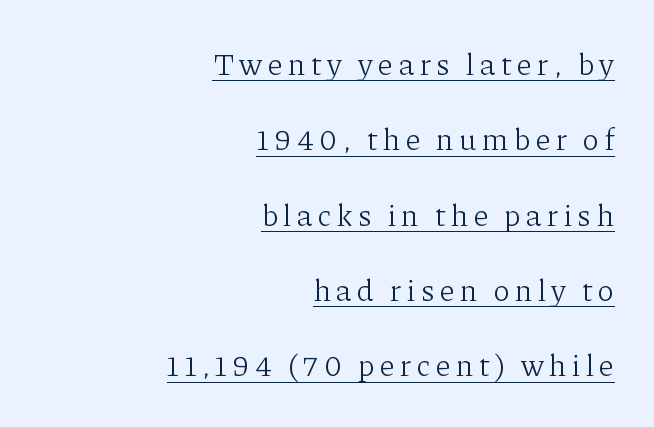
{"serif": "yes", "italic": "no", "bold": "no", "weight": "light", "width": "normal", "stroke_contrast": "low", "x_height": "medium", "monospaced": "no", "underline": "yes", "align": "right", "line_spacing": "loose", "line_spacing_ratio": 2.43, "glyph_px": 31}
